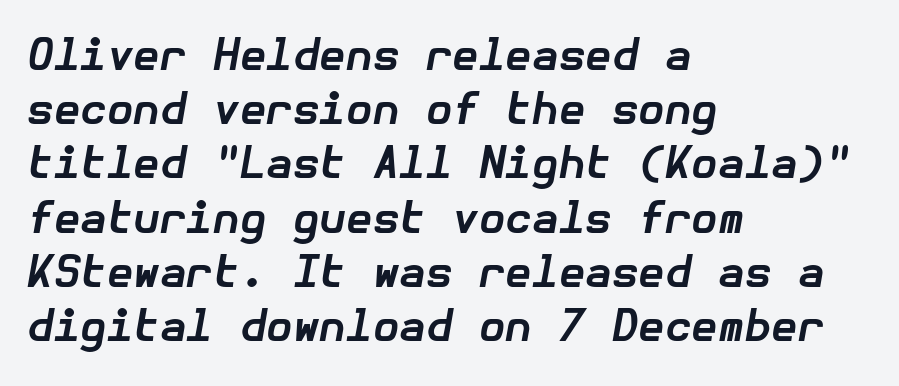
The image shows 43 px bold type, italic (leaning right); set left-aligned, normal line spacing (1.26x), normal letter spacing, not underlined; low stroke contrast and a medium x-height.
